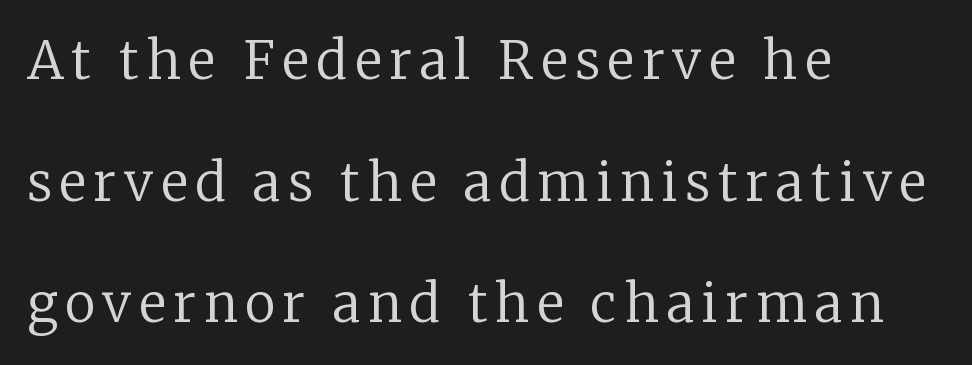
{"serif": "yes", "italic": "no", "bold": "no", "weight": "regular", "width": "normal", "stroke_contrast": "low", "x_height": "medium", "monospaced": "no", "underline": "no", "align": "left", "line_spacing": "loose", "line_spacing_ratio": 2.34, "glyph_px": 52}
